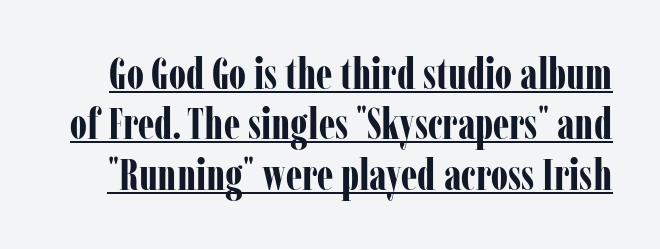
The image shows 43 px bold, condensed serif type, upright; set line spacing 1.17x, normal letter spacing, underlined; low stroke contrast and a medium x-height.
